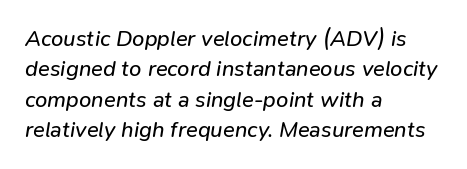
The line-height multiplier appears to be the usual default. An italicized treatment has been applied to the whole sample. Words appear dense and cohesive because spacing is normal. The ragged edge is on the right, which tells us the setting is flush left. Weight: in the light-to-regular range. Clear beneath every line of the passage.
